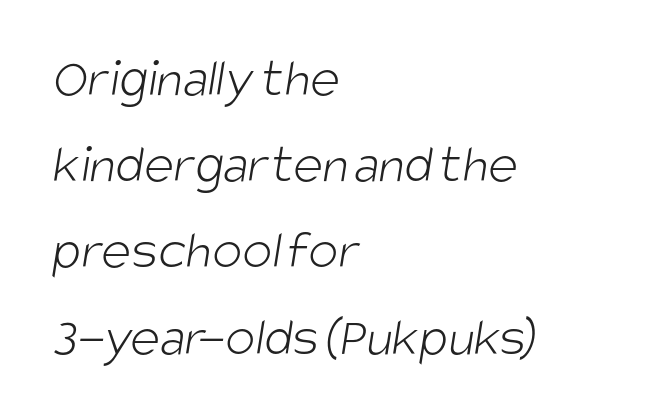
Q: Is the text bold? A: No.
Q: Is the typeface a serif or a sans-serif typeface? A: Sans-serif.
Q: Is the text underlined? A: No.
Q: How is the paragraph aligned? A: Left-aligned.
Q: Is the spacing between letters normal or unusually wide? A: Normal.
Q: Is the spacing between lines tight, normal or loose? A: Normal.
Q: Width (condensed, normal, or wide)? A: Condensed.
Q: Stroke contrast? A: Low.
Q: x-height? A: Large.
Q: Monospaced? A: No.
